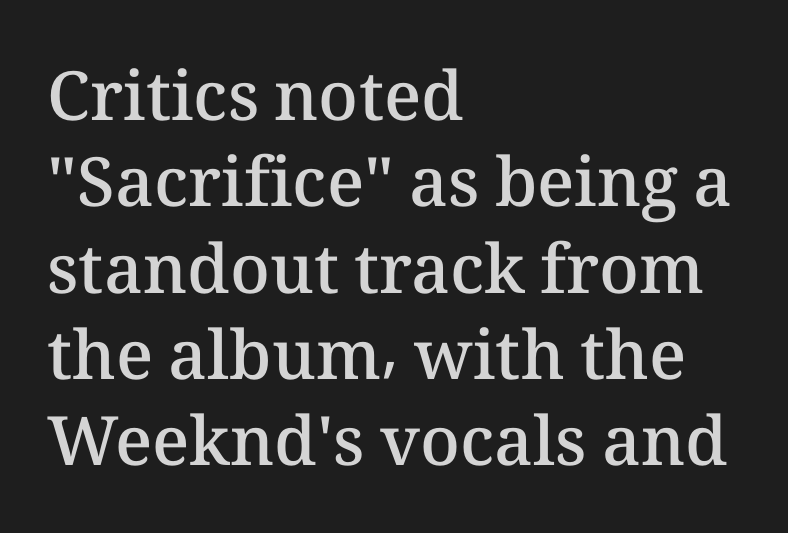
The image shows 68 px semibold type, upright; set left-aligned, normal line spacing (1.27x), normal letter spacing, not underlined; medium stroke contrast and a medium x-height.
